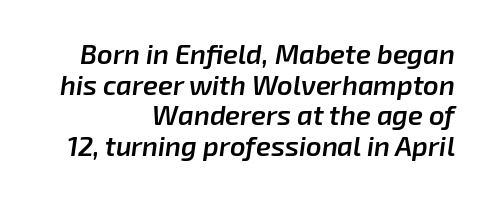
{"italic": "yes", "lean": "right", "slant_degrees": 8, "bold": "semi", "underline": "no", "align": "right", "line_spacing": "tight", "line_spacing_ratio": 1.13, "letter_spacing": "normal", "letter_spacing_em": 0.0, "glyph_px": 27}
